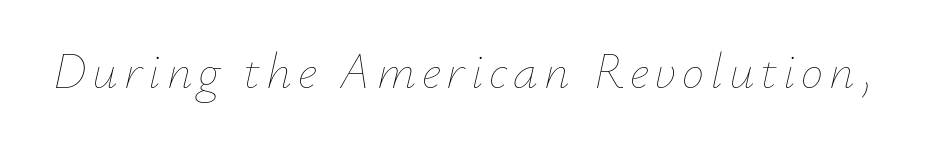
{"italic": "yes", "lean": "right", "slant_degrees": 12, "bold": "no", "weight": "thin", "width": "normal", "stroke_contrast": "low", "x_height": "small", "monospaced": "no", "underline": "no", "glyph_px": 50}
